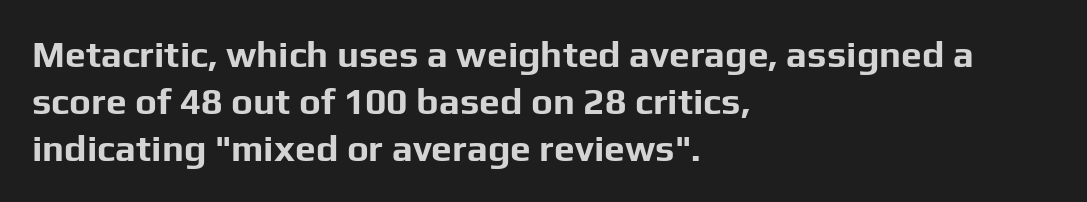
Looks like regular typesetting: each glyph gets only the width it needs. The type family on display is of the sans-serif kind. Quick note: not italic, upright. A normal amount of white space separates one row of letters from the next. The sample has been set heavy, in full bold.
